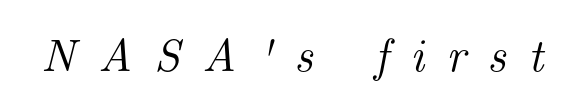
The face used here is proportionally spaced, like ordinary book or web type. This sample uses an oblique cut, with every glyph tilted off the vertical. The letterforms stand isolated, each surrounded by extra space. Unlike a clean sans, this face finishes its strokes with serifs. Beneath every word, the page is bare.
